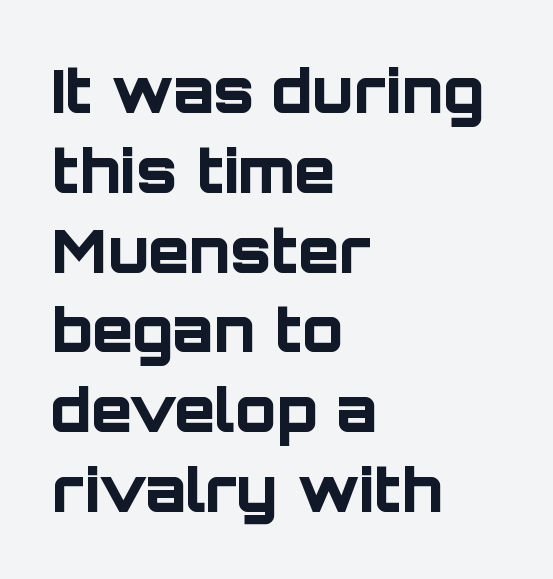
Q: Is the text bold? A: Yes.
Q: Is the text italic (slanted)? A: No, it is upright.
Q: Is the typeface a serif or a sans-serif typeface? A: Sans-serif.
Q: Is the text underlined? A: No.
Q: How is the paragraph aligned? A: Left-aligned.
Q: Is the spacing between letters normal or unusually wide? A: Normal.
Q: Is the spacing between lines tight, normal or loose? A: Normal.
Q: Width (condensed, normal, or wide)? A: Normal.
Q: Stroke contrast? A: Low.
Q: x-height? A: Large.
Q: Monospaced? A: No.
